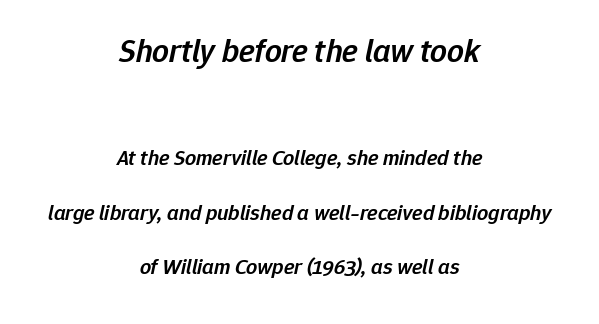
Q: Is the text bold? A: Semi-bold.
Q: Is the text italic (slanted)? A: Yes, it leans right by about 12 degrees.
Q: Is the text underlined? A: No.
Q: How is the paragraph aligned? A: Centered.
Q: Is the spacing between letters normal or unusually wide? A: Normal.
Q: Is the spacing between lines tight, normal or loose? A: Loose.
Q: Which block of text is set in a larger size, the first (top) or the second (bottom)? A: The first (top) one.
Q: Width (condensed, normal, or wide)? A: Normal.
Q: Stroke contrast? A: Low.
Q: x-height? A: Medium.
Q: Monospaced? A: No.
